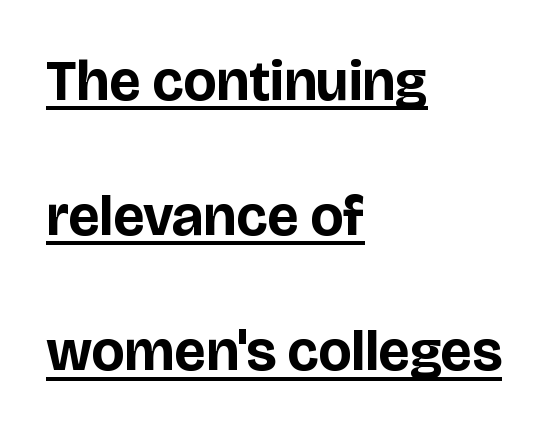
Does the weight exceed regular? Yes, all the way to bold. Classification — sans serif. Characters remain perfectly vertical along every line. Varying glyph widths throughout — classic text-font behaviour. Between one letter and the next there's only the usual sliver of space. How would I describe the line gaps? Wide and relaxed.
